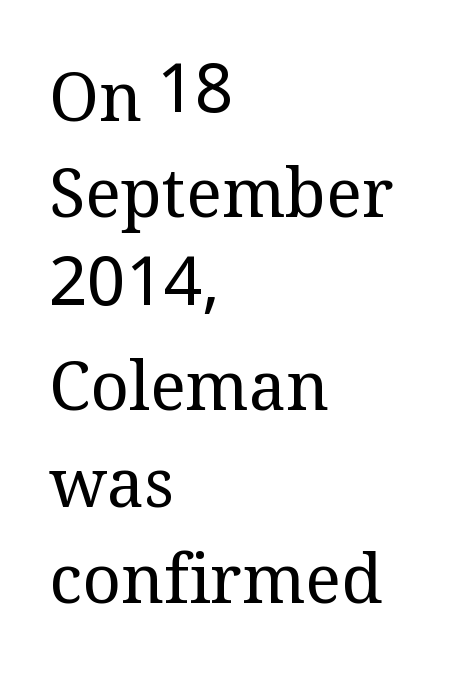
The image shows 67 px regular-weight serif type, upright; set left-aligned, normal line spacing (1.44x), normal letter spacing, not underlined; medium stroke contrast and a medium x-height.
